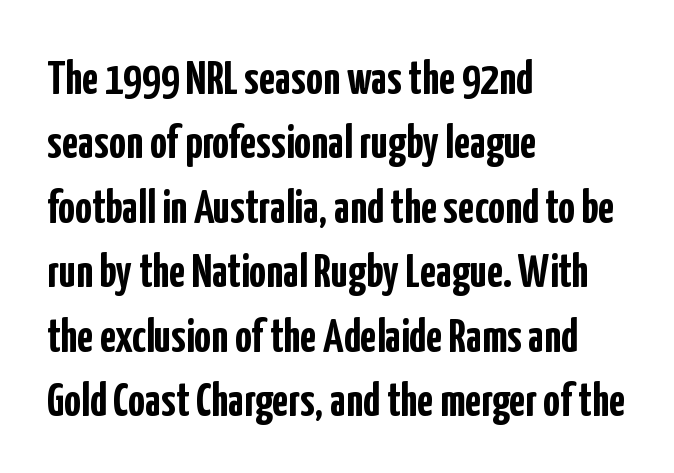
Q: Is the text bold? A: Yes.
Q: Is the text italic (slanted)? A: No, it is upright.
Q: Is the typeface a serif or a sans-serif typeface? A: Sans-serif.
Q: Is the text underlined? A: No.
Q: How is the paragraph aligned? A: Left-aligned.
Q: Is the spacing between letters normal or unusually wide? A: Normal.
Q: Is the spacing between lines tight, normal or loose? A: Normal.
Q: Width (condensed, normal, or wide)? A: Condensed.
Q: Stroke contrast? A: Low.
Q: x-height? A: Medium.
Q: Monospaced? A: No.
